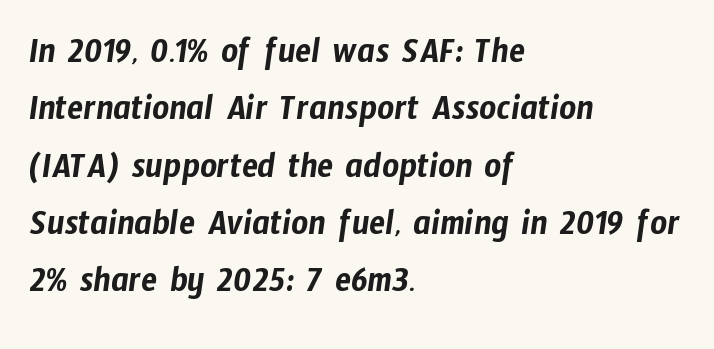
Typographically, this falls in the sans-serif category. Line spacing here is normal. The rendering uses natural spacing where letterforms have individual widths. The gaps between neighbouring characters are ordinary and unremarkable. The baseline area is clear.
